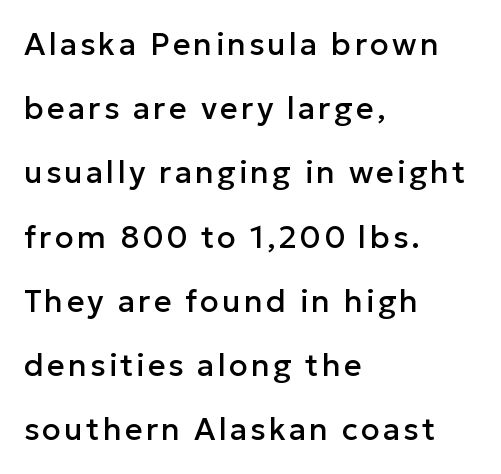
{"serif": "no", "italic": "no", "width": "normal", "stroke_contrast": "low", "x_height": "medium", "monospaced": "no", "underline": "no", "align": "left", "line_spacing": "loose", "line_spacing_ratio": 2.07, "glyph_px": 31}
